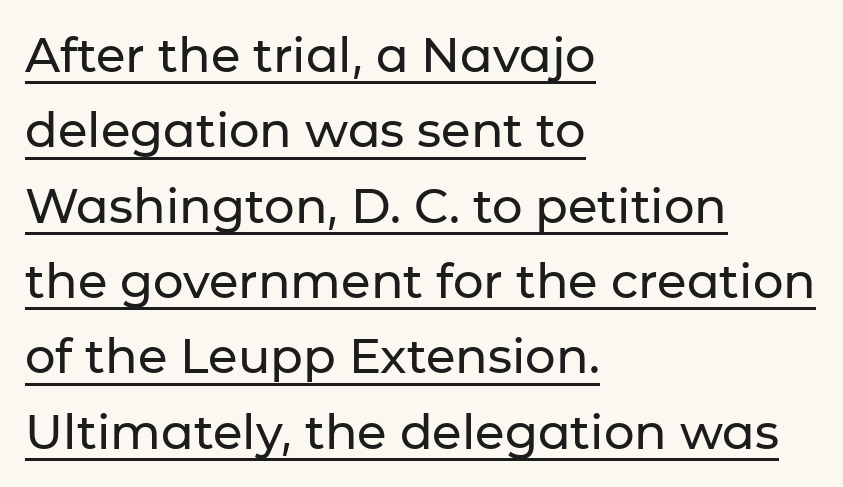
In designer terms, the underline attribute is active on this setting. Notice how the passage keeps a crisp vertical edge on the left only. Each letter keeps its own natural width here, so spacing adapts to shape. How are the letters spaced? Ordinarily, with no added tracking. Unlike a traditional serif, this face leaves its strokes unadorned. This block has exactly the height ordinary leading produces.
